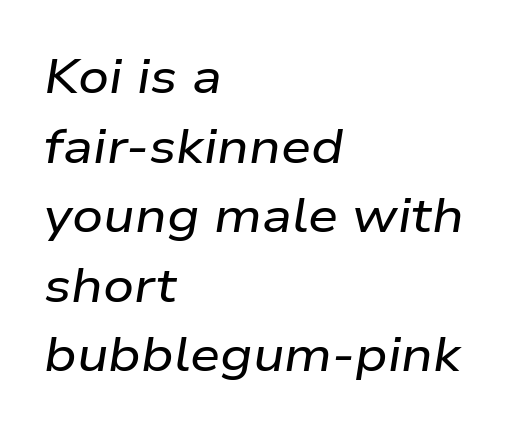
Q: Is the text italic (slanted)? A: Yes, it leans right by about 9 degrees.
Q: Is the text underlined? A: No.
Q: How is the paragraph aligned? A: Left-aligned.
Q: Is the spacing between letters normal or unusually wide? A: Normal.
Q: Is the spacing between lines tight, normal or loose? A: Normal.
Q: Width (condensed, normal, or wide)? A: Wide.
Q: Stroke contrast? A: Low.
Q: x-height? A: Medium.
Q: Monospaced? A: No.
